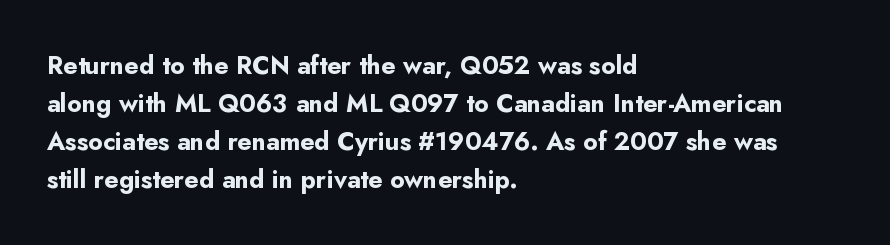
Q: Is the text bold? A: Yes.
Q: Is the text italic (slanted)? A: No, it is upright.
Q: Is the text underlined? A: No.
Q: How is the paragraph aligned? A: Left-aligned.
Q: Is the spacing between letters normal or unusually wide? A: Normal.
Q: Is the spacing between lines tight, normal or loose? A: Normal.
